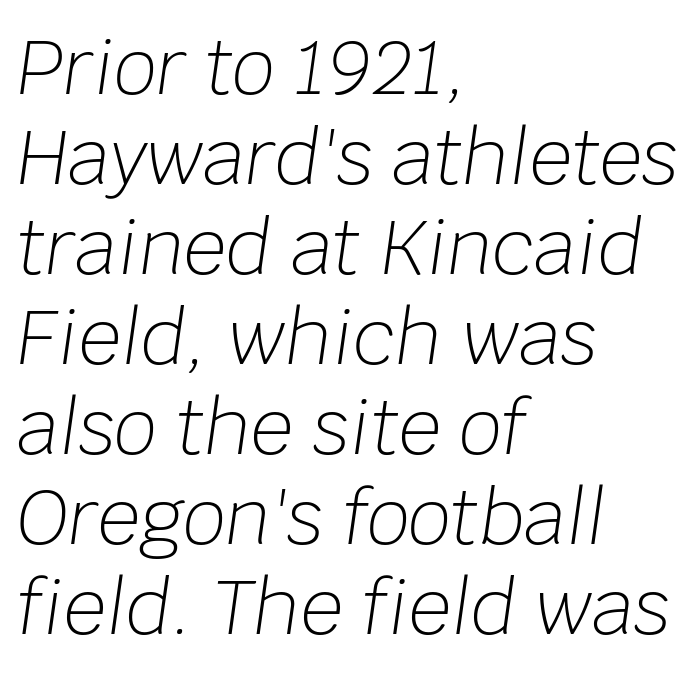
The image shows 75 px light type, italic (leaning right); set left-aligned, line spacing 1.2x, normal letter spacing, not underlined; low stroke contrast and a large x-height.
